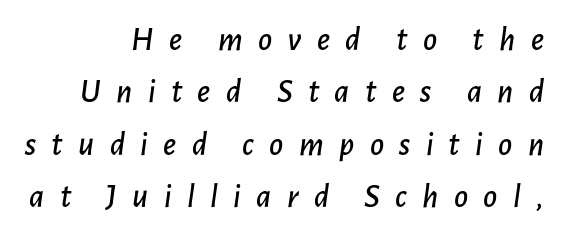
Q: Is the text italic (slanted)? A: Yes, it leans right by about 7 degrees.
Q: Is the text underlined? A: No.
Q: How is the paragraph aligned? A: Right-aligned.
Q: Is the spacing between letters normal or unusually wide? A: Unusually wide.
Q: Is the spacing between lines tight, normal or loose? A: Normal.
Q: Width (condensed, normal, or wide)? A: Normal.
Q: Stroke contrast? A: Low.
Q: x-height? A: Medium.
Q: Monospaced? A: No.
